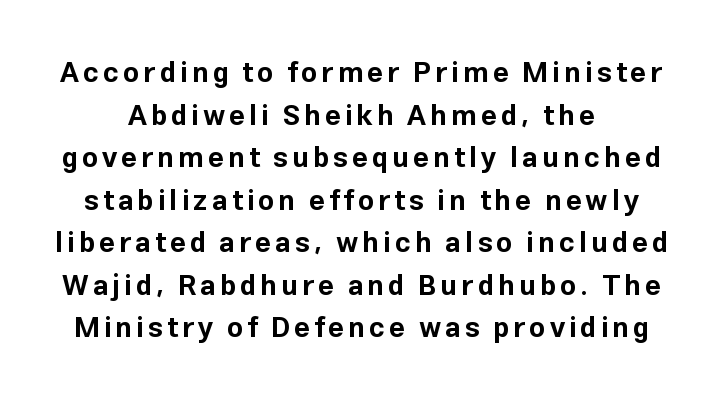
Think of a printed novel: that variable character pitch is what you see here. Beneath every word, the page is bare. When letters stand straight like this, we call the style roman or upright. Vertically, the passage feels balanced, rows spaced as you'd expect. Unlike a traditional serif, this face leaves its strokes unadorned. Thick stems and heavy bowls — unmistakably bold.
